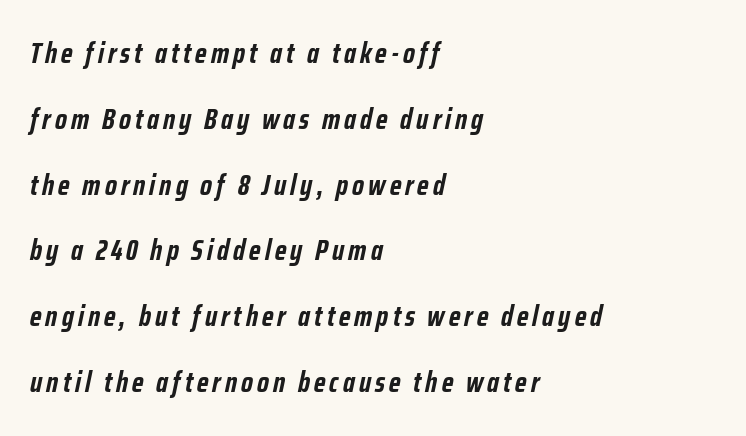
Q: Is the text bold? A: Yes.
Q: Is the text italic (slanted)? A: Yes, it leans right by about 12 degrees.
Q: Is the text underlined? A: No.
Q: How is the paragraph aligned? A: Left-aligned.
Q: Is the spacing between lines tight, normal or loose? A: Loose.
Q: Width (condensed, normal, or wide)? A: Condensed.
Q: Stroke contrast? A: Low.
Q: x-height? A: Medium.
Q: Monospaced? A: No.
